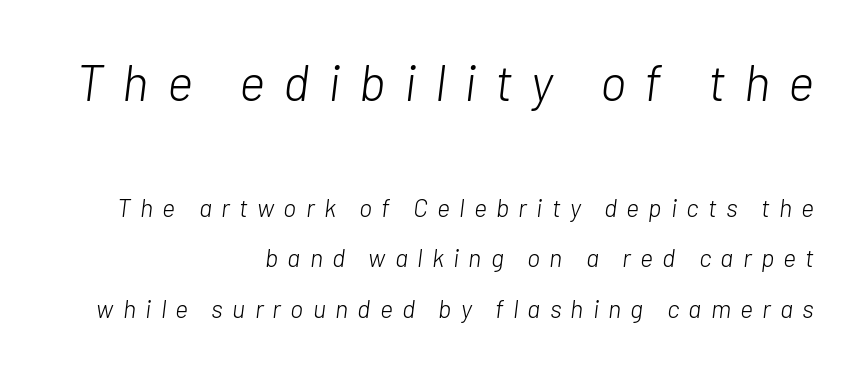
Honestly, the rows look like they've been pulled way apart. This sample uses an oblique cut, with every glyph tilted off the vertical. Top chunk: large. Bottom chunk: small. The specimen omits any rule beneath the text block's lines.
